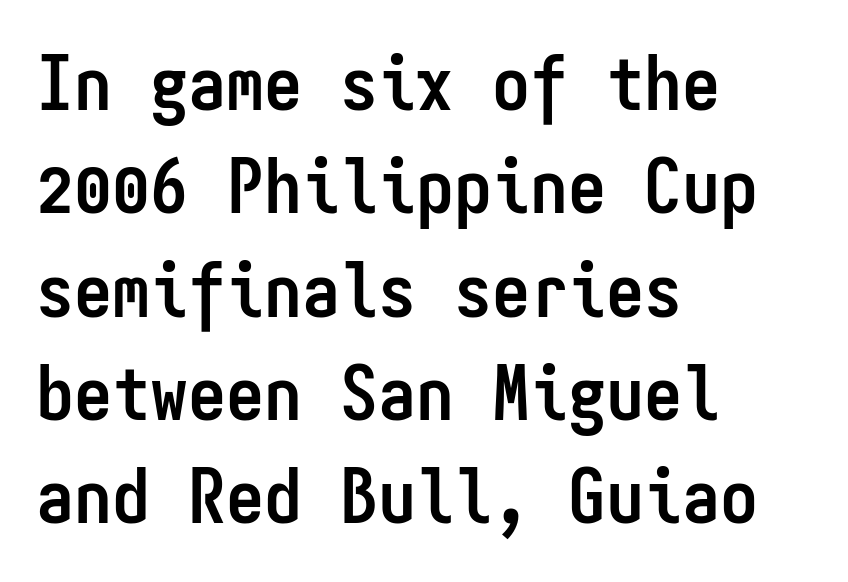
{"serif": "no", "italic": "no", "bold": "yes", "weight": "semibold", "width": "condensed", "stroke_contrast": "low", "x_height": "medium", "monospaced": "yes", "underline": "no", "align": "left", "line_spacing": "normal", "line_spacing_ratio": 1.36, "letter_spacing": "normal", "letter_spacing_em": 0.0, "glyph_px": 76}
